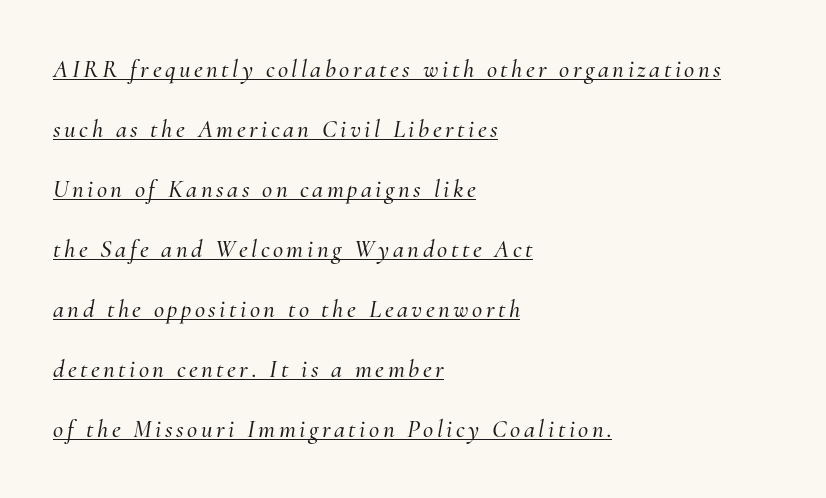
Notice the wide empty band between every row — that's loose leading. Compared with ordinary roman type, these characters are visibly tilted. Line beginnings align vertically; line endings do not. The specimen includes a rule beneath the text block's lines.
